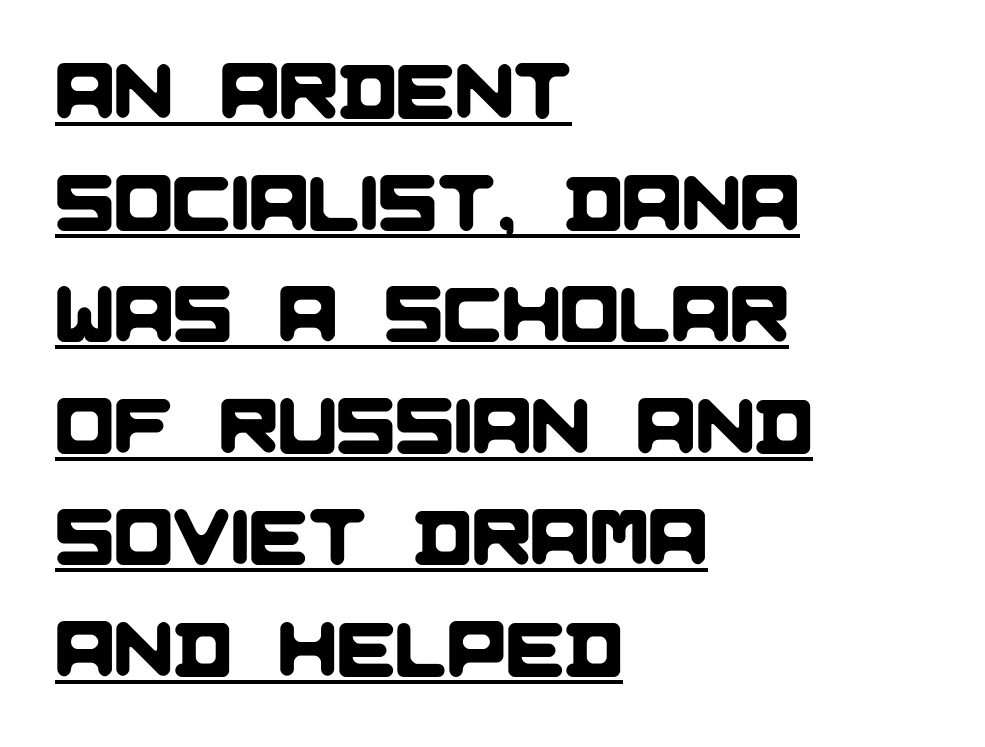
{"serif": "no", "width": "normal", "stroke_contrast": "low", "x_height": "large", "monospaced": "no", "underline": "yes", "align": "left", "line_spacing": "normal", "line_spacing_ratio": 1.43, "letter_spacing": "normal", "letter_spacing_em": 0.0, "glyph_px": 78}
